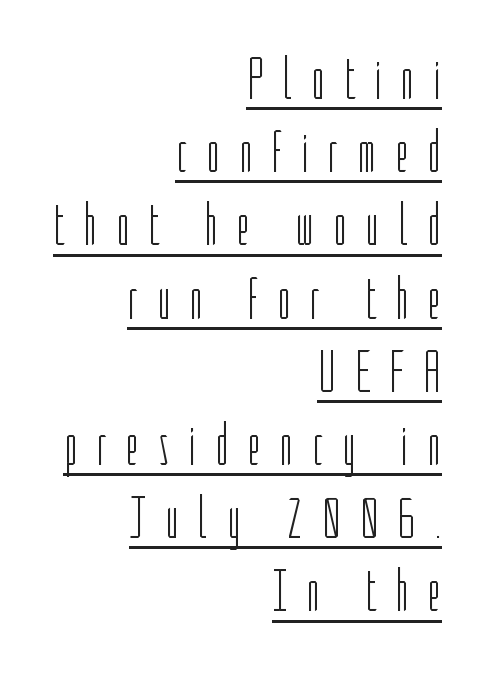
The image shows 60 px light, condensed sans-serif type, upright; set right-aligned, line spacing 1.22x, unusually wide letter spacing (+0.31 em), underlined; low stroke contrast and a medium x-height.
